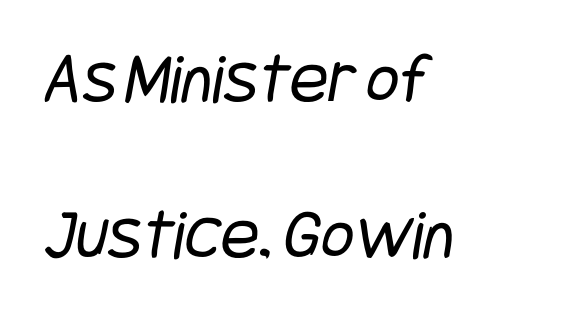
In terms of leading, this rendering errs on the spacious side. Which margin do the lines hug? The left one — the right edge is uneven. I'd call this a sans setting — the letters go barefoot. The font sits on the lighter half of the weight spectrum, regular included. Check under the words: just untouched page.
